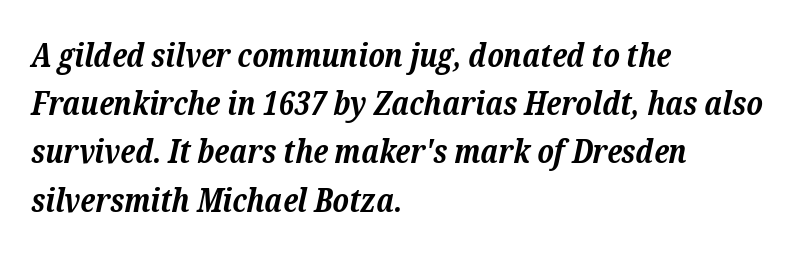
Q: Is the text bold? A: Yes.
Q: Is the text italic (slanted)? A: Yes, it leans right by about 12 degrees.
Q: Is the typeface a serif or a sans-serif typeface? A: Serif.
Q: Is the text underlined? A: No.
Q: How is the paragraph aligned? A: Left-aligned.
Q: Is the spacing between letters normal or unusually wide? A: Normal.
Q: Is the spacing between lines tight, normal or loose? A: Normal.
Q: Width (condensed, normal, or wide)? A: Normal.
Q: Stroke contrast? A: Low.
Q: x-height? A: Medium.
Q: Monospaced? A: No.
